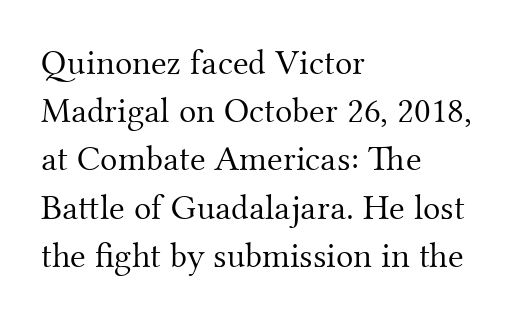
{"serif": "yes", "italic": "no", "bold": "no", "weight": "light", "width": "normal", "stroke_contrast": "medium", "x_height": "small", "monospaced": "no", "underline": "no", "align": "left", "line_spacing": "normal", "line_spacing_ratio": 1.34, "letter_spacing": "normal", "letter_spacing_em": 0.0, "glyph_px": 36}
